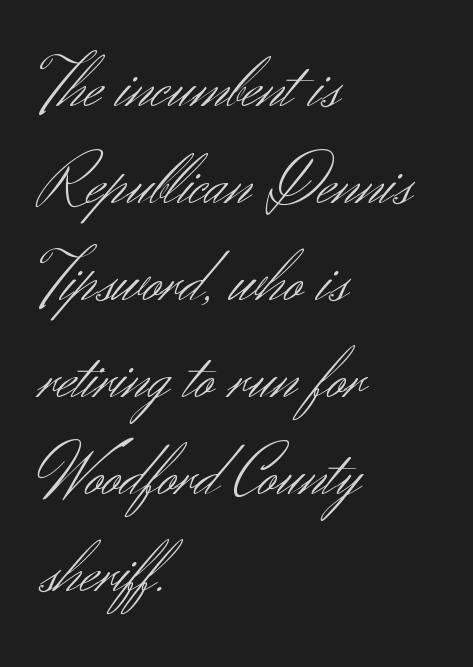
{"serif": "no", "bold": "no", "weight": "light", "width": "normal", "stroke_contrast": "medium", "x_height": "small", "monospaced": "no", "underline": "no", "align": "left", "line_spacing": "normal", "line_spacing_ratio": 1.33, "letter_spacing": "normal", "letter_spacing_em": 0.0, "glyph_px": 73}
